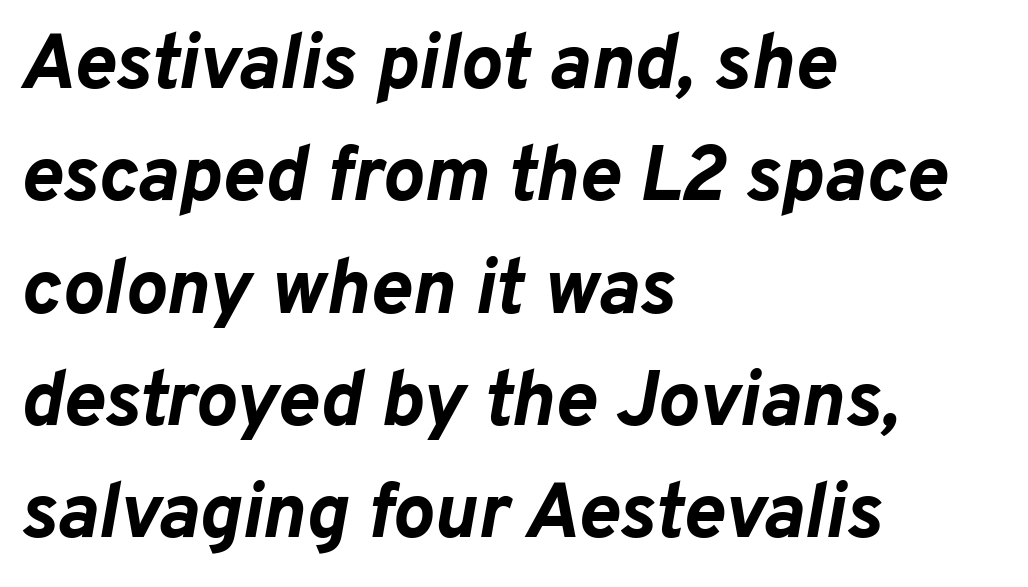
The image shows 78 px bold type, italic (leaning right); set left-aligned, normal line spacing (1.44x), normal letter spacing, not underlined; low stroke contrast and a medium x-height.
